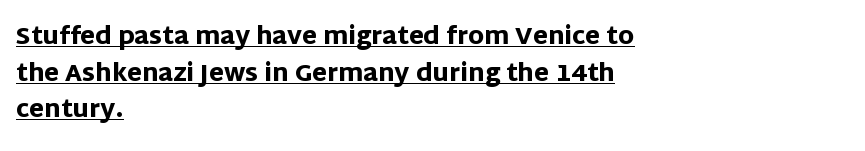
Every character sits straight up, as roman type does. Each line of the rendering has a horizontal stroke beneath the glyphs. Students, note that the glyphs here touch the page at normal intervals. Normally led — the rows are evenly, conventionally spaced. Reading down the block, your eye returns to a fixed left position each line.
